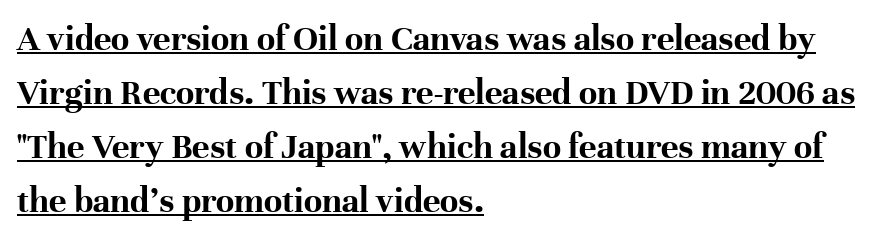
{"serif": "yes", "italic": "no", "bold": "yes", "weight": "bold", "width": "normal", "stroke_contrast": "high", "x_height": "medium", "monospaced": "no", "underline": "yes", "align": "left", "line_spacing": "normal", "line_spacing_ratio": 1.46, "letter_spacing": "normal", "letter_spacing_em": 0.0, "glyph_px": 37}
